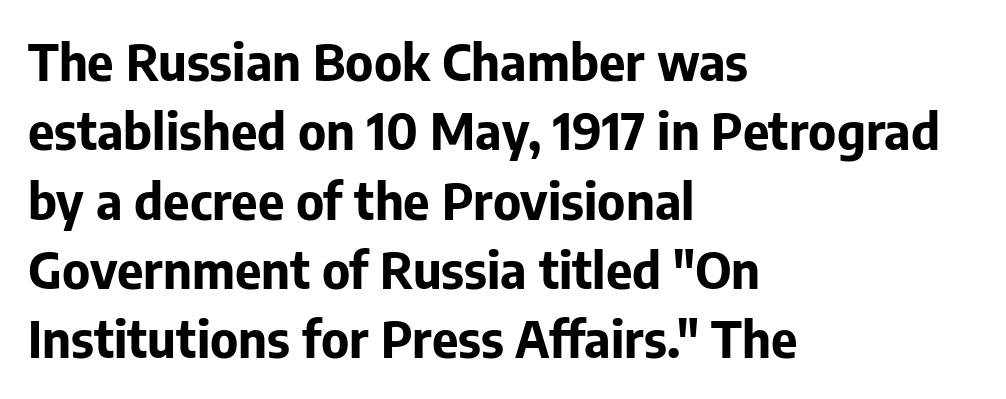
Q: Is the text bold? A: Yes.
Q: Is the text italic (slanted)? A: No, it is upright.
Q: Is the typeface a serif or a sans-serif typeface? A: Sans-serif.
Q: Is the text underlined? A: No.
Q: How is the paragraph aligned? A: Left-aligned.
Q: Is the spacing between letters normal or unusually wide? A: Normal.
Q: Is the spacing between lines tight, normal or loose? A: Normal.
Q: Width (condensed, normal, or wide)? A: Normal.
Q: Stroke contrast? A: Low.
Q: x-height? A: Medium.
Q: Monospaced? A: No.
